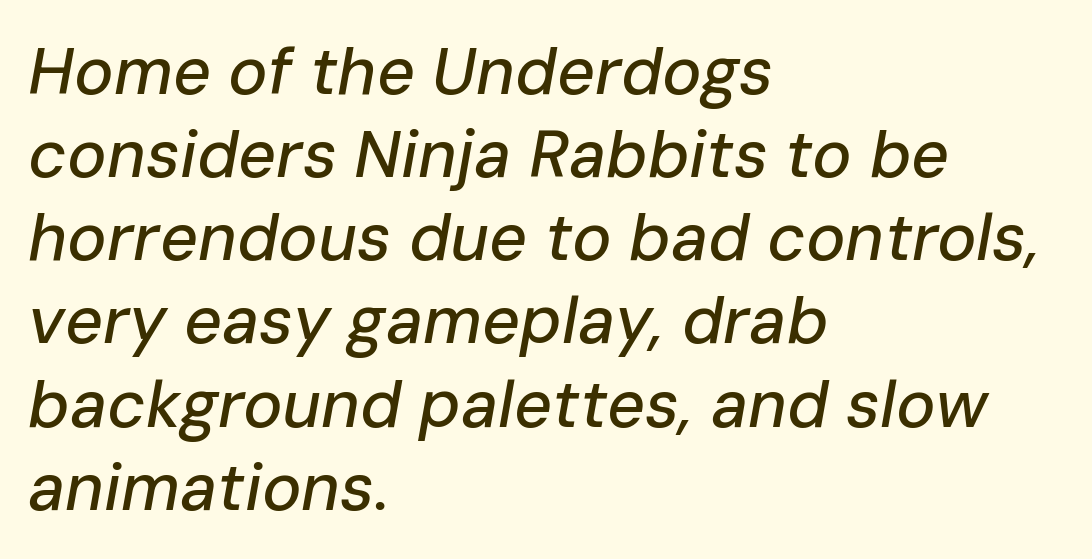
Horizontal bands of white between lines are of average thickness. Here the designer chose a conventional face with non-uniform glyph widths. This rendering uses left alignment, leaving the right contour irregular. This rendering features lettering with no underline. The letters are slanted; this is an italic face. Caption: standard tracking, unaltered.
